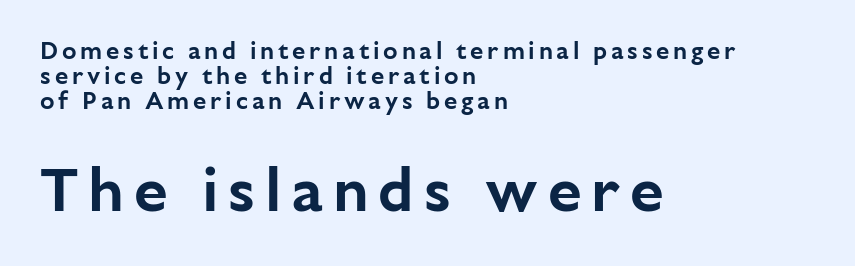
{"serif": "no", "italic": "no", "width": "normal", "stroke_contrast": "low", "x_height": "medium", "monospaced": "no", "underline": "no", "align": "left", "line_spacing": "tight", "line_spacing_ratio": 1.04, "larger_block": "second", "size_ratio": 2.54, "glyph_px": 61}
